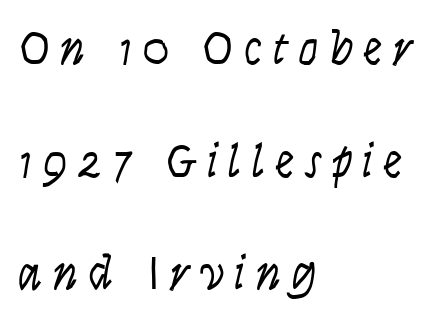
Here the designer chose a conventional face with non-uniform glyph widths. Interline gaps are noticeably wide in this sample. A student would call this left alignment; a typographer would say flush left, rag right. Quick note: italic. The strokes carry an ordinary text weight at most. No word sits above an underline.
